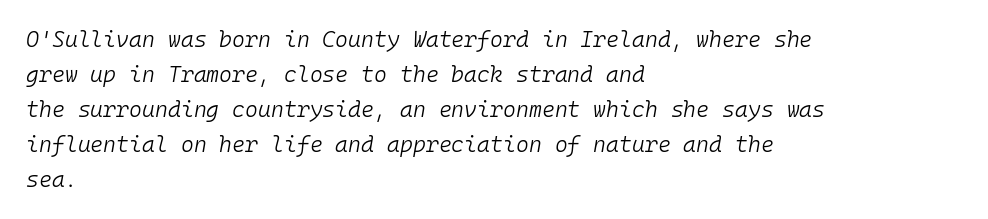
{"italic": "yes", "lean": "right", "slant_degrees": 10, "bold": "no", "underline": "no", "align": "left", "line_spacing": "normal", "line_spacing_ratio": 1.59, "letter_spacing": "normal", "letter_spacing_em": 0.0, "glyph_px": 22}
